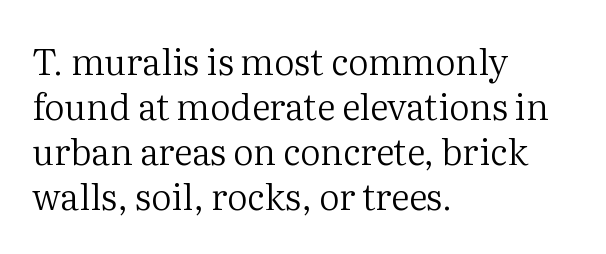
The image shows 36 px regular-weight serif type, upright; set left-aligned, normal line spacing (1.25x), normal letter spacing, not underlined; medium stroke contrast and a medium x-height.
